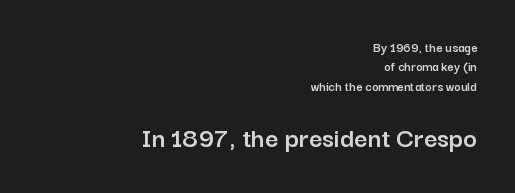
The image shows 29 px sans-serif type, upright; set right-aligned, normal line spacing (1.39x), normal letter spacing, not underlined; the second (bottom) block is 2.07x larger; low stroke contrast and a medium x-height.
